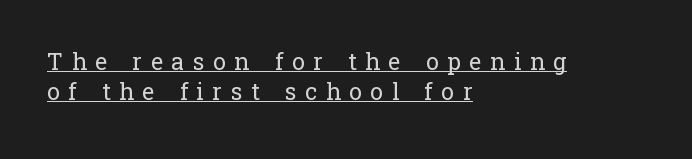
{"italic": "no", "bold": "no", "underline": "yes", "align": "left", "line_spacing": "normal", "line_spacing_ratio": 1.29, "letter_spacing": "wide", "letter_spacing_em": 0.38, "glyph_px": 23}
